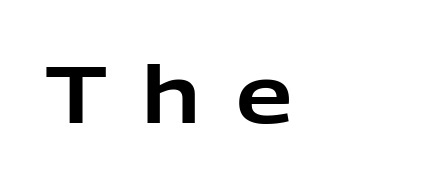
Descenders hang freely into open space. This sample uses a sans-serif face. Look at the tracking — it's clearly loosened, letters drifting apart. The rendering anchors every line to the left-hand side. Spacing verdict: proportional, widths tailored to each character.
